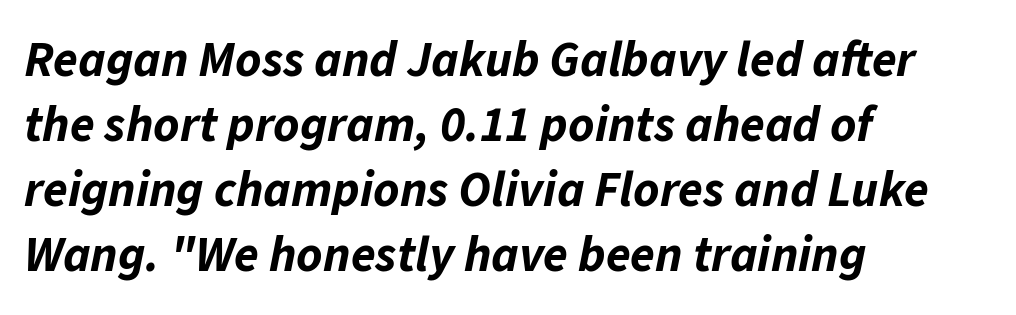
Check the space under the baseline: it is left empty. Leading matches the norm, producing a regular column. A full-strength bold gives these letters their thick strokes. Note the varied advance widths — an 'i' is clearly narrower than an 'm'. The passage is arranged the way most books set body copy — flush left.
